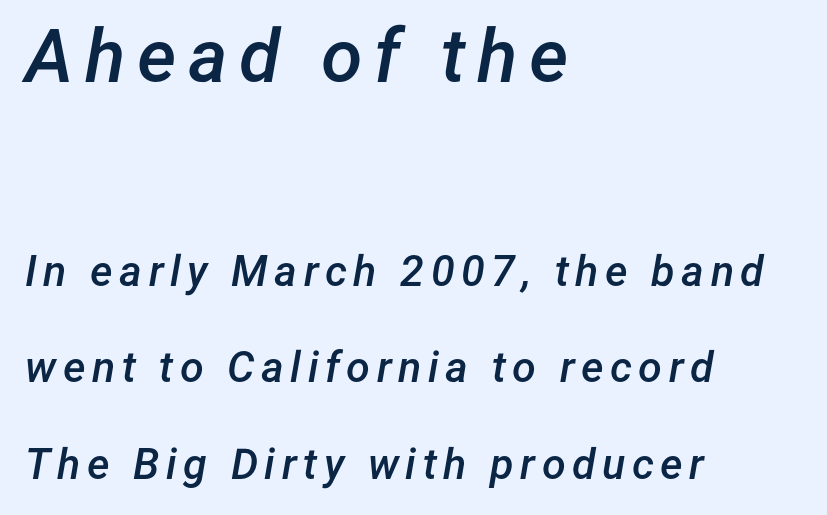
You could not count columns in this text — the font is proportionally spaced. The string is rendered with underlining switched off. Two sizes are in play, and the larger belongs to the first block. Airy leading.
